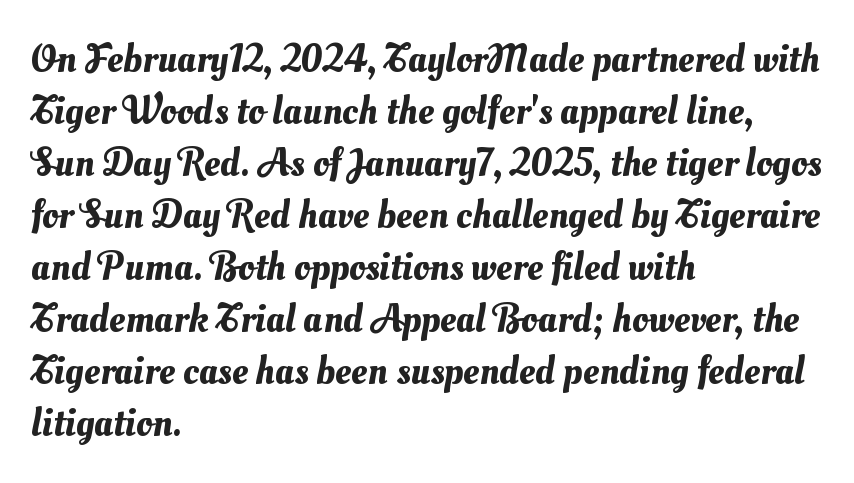
{"width": "normal", "stroke_contrast": "medium", "x_height": "small", "monospaced": "no", "underline": "no", "align": "left", "line_spacing": "normal", "line_spacing_ratio": 1.3, "letter_spacing": "normal", "letter_spacing_em": 0.0, "glyph_px": 40}
